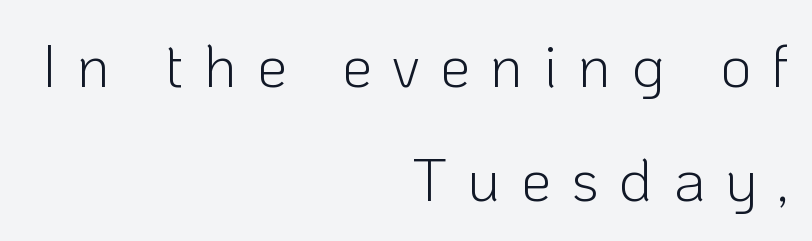
These lines are rendered in a variable-pitch font. The space directly below the letters is spotless. The strokes are not fattened; the text isn't bold. Alignment: flush right. In terms of letterform style, serifs are entirely absent.
